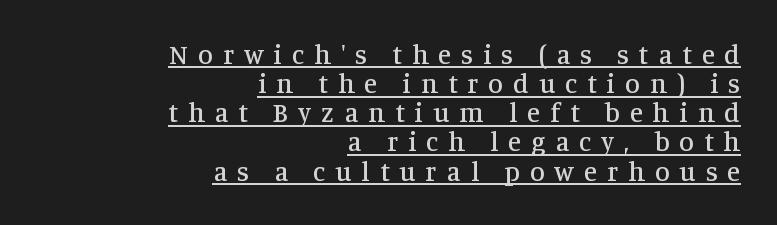
Q: Is the text italic (slanted)? A: No, it is upright.
Q: Is the text underlined? A: Yes.
Q: How is the paragraph aligned? A: Right-aligned.
Q: Is the spacing between letters normal or unusually wide? A: Unusually wide.
Q: Is the spacing between lines tight, normal or loose? A: Tight.
